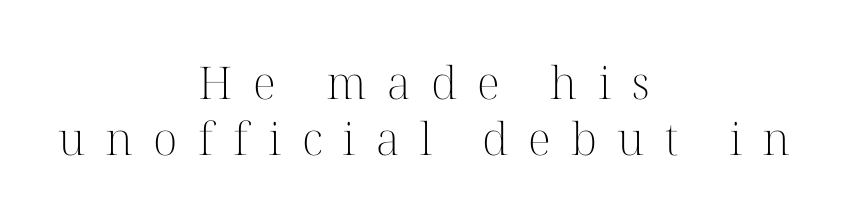
The specimen omits any rule beneath the text block's lines. Classification — serif. In terms of posture, this sample is upright. If you measured baseline to baseline, you'd find a middling distance.
